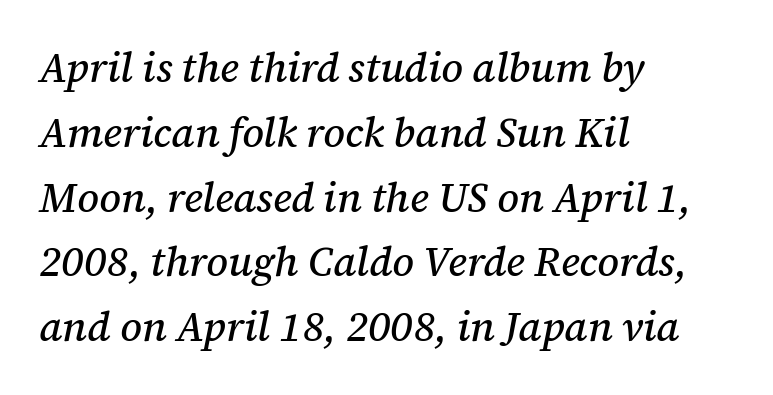
{"serif": "yes", "italic": "yes", "lean": "right", "slant_degrees": 12, "width": "normal", "stroke_contrast": "medium", "x_height": "medium", "monospaced": "no", "underline": "no", "align": "left", "line_spacing": "normal", "line_spacing_ratio": 1.58, "letter_spacing": "normal", "letter_spacing_em": 0.0, "glyph_px": 41}
